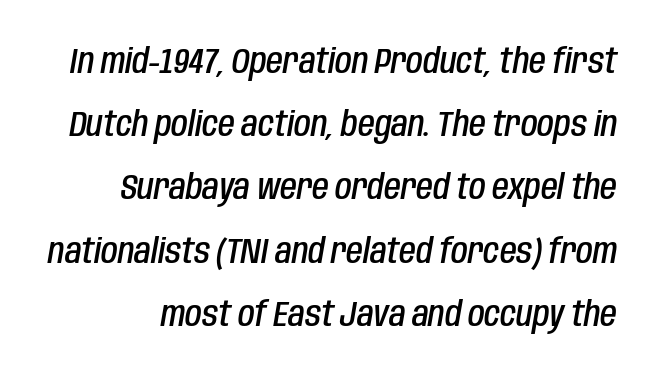
Q: Is the text bold? A: Semi-bold.
Q: Is the text italic (slanted)? A: Yes, it leans right by about 10 degrees.
Q: Is the text underlined? A: No.
Q: Is the spacing between letters normal or unusually wide? A: Normal.
Q: Width (condensed, normal, or wide)? A: Condensed.
Q: Stroke contrast? A: Low.
Q: x-height? A: Large.
Q: Monospaced? A: No.
